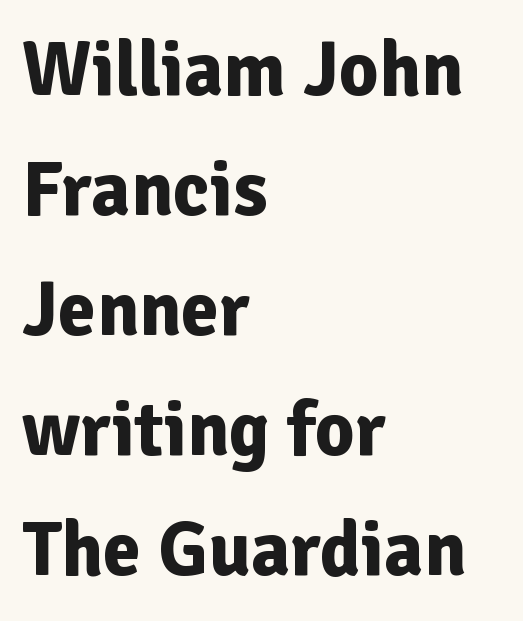
{"serif": "no", "italic": "no", "bold": "yes", "weight": "bold", "width": "normal", "stroke_contrast": "low", "x_height": "medium", "monospaced": "no", "underline": "no", "align": "left", "line_spacing": "normal", "line_spacing_ratio": 1.56, "letter_spacing": "normal", "letter_spacing_em": 0.0, "glyph_px": 77}
